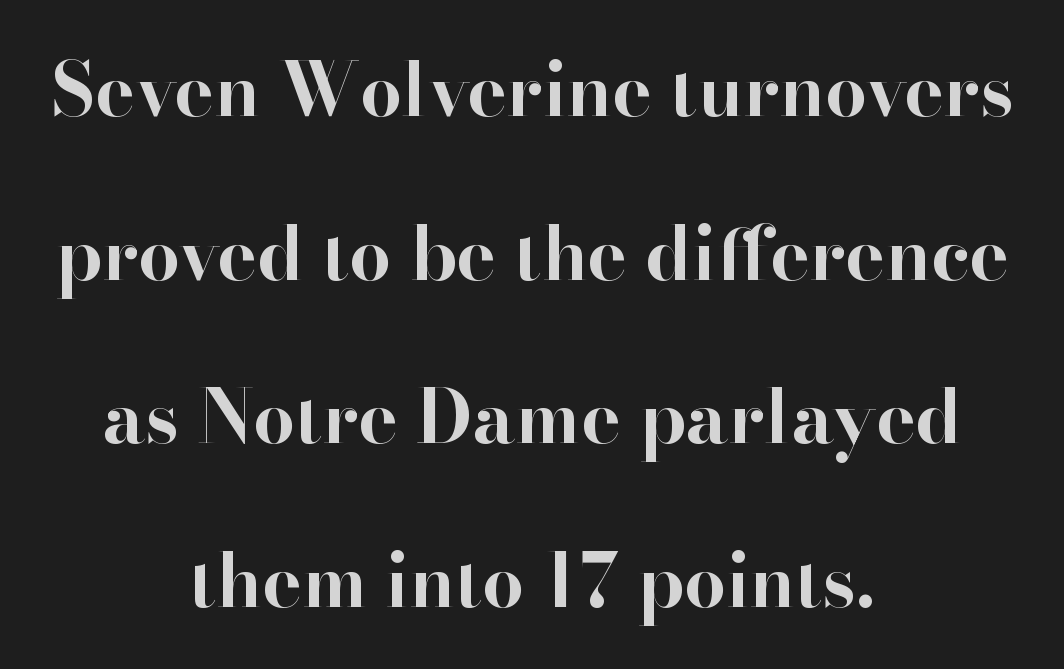
{"serif": "yes", "italic": "no", "bold": "yes", "weight": "bold", "width": "normal", "stroke_contrast": "high", "x_height": "small", "monospaced": "no", "underline": "no", "align": "center", "line_spacing": "loose", "line_spacing_ratio": 2.21, "letter_spacing": "normal", "letter_spacing_em": 0.0, "glyph_px": 74}
